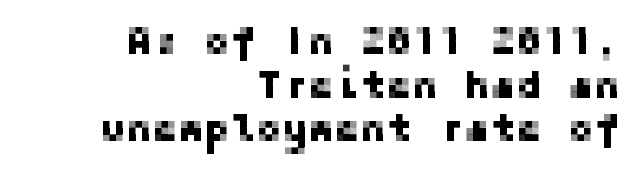
The image shows 39 px sans-serif type, upright; set right-aligned, tight line spacing (1.12x), normal letter spacing, not underlined; low stroke contrast and a medium x-height.
